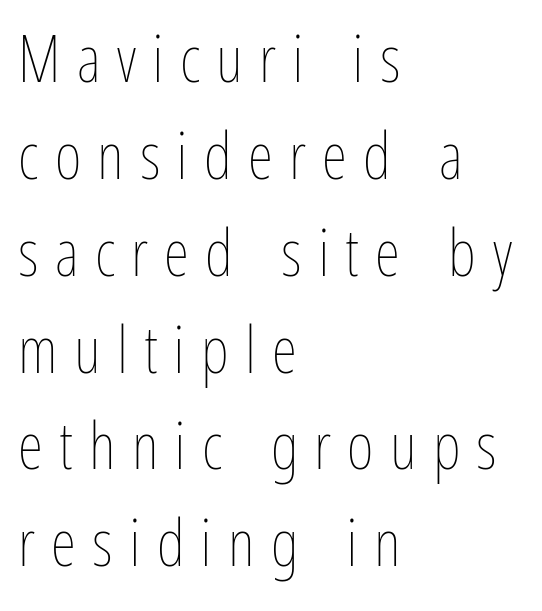
Descender tails drop into unmarked territory. The rows are spaced the way most documents space them. On a weight scale, this lands at 450 or below. Line beginnings align vertically; line endings do not. Is there any slant? The stems are plumb.
